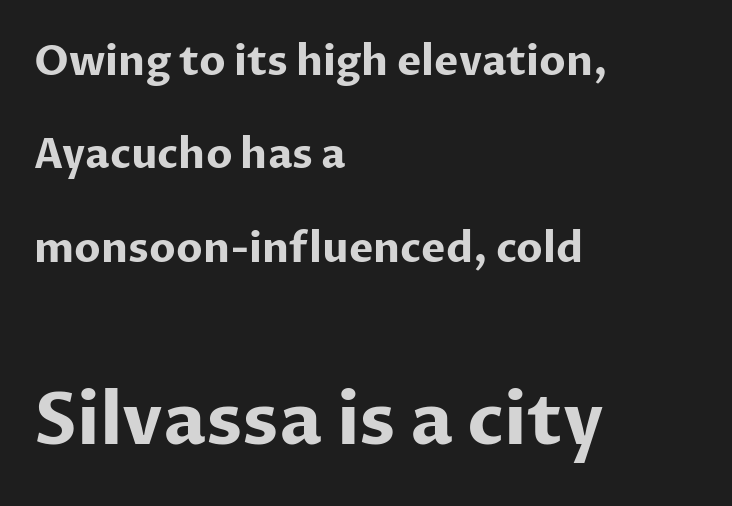
The image shows 72 px bold sans-serif type, upright; set left-aligned, loose line spacing (2.28x), normal letter spacing, not underlined; the second (bottom) block is 1.76x larger; low stroke contrast and a medium x-height.
